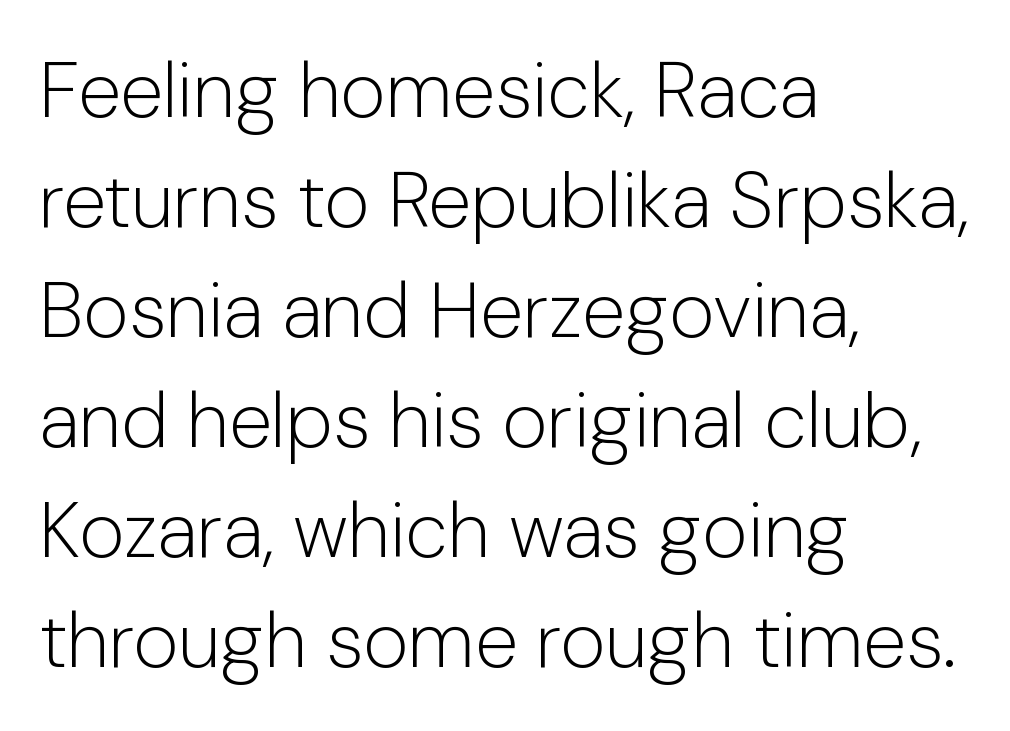
{"serif": "no", "italic": "no", "bold": "no", "weight": "light", "width": "normal", "stroke_contrast": "low", "x_height": "medium", "monospaced": "no", "underline": "no", "align": "left", "line_spacing": "normal", "line_spacing_ratio": 1.41, "letter_spacing": "normal", "letter_spacing_em": 0.0, "glyph_px": 78}
